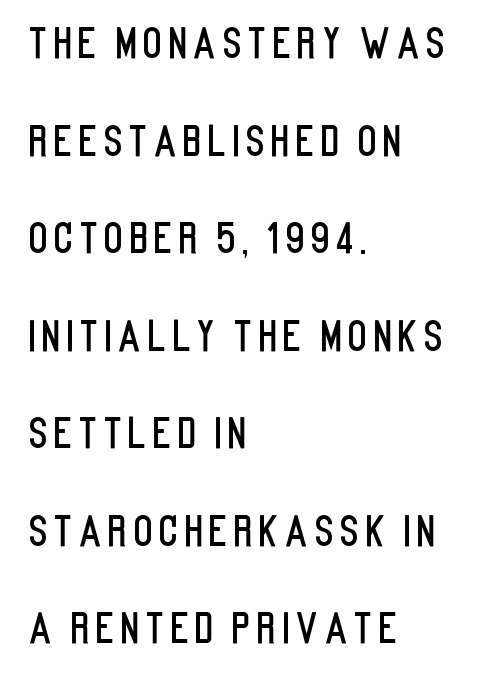
{"serif": "no", "italic": "no", "width": "condensed", "stroke_contrast": "low", "x_height": "large", "monospaced": "no", "underline": "no", "align": "left", "line_spacing": "loose", "line_spacing_ratio": 2.38, "glyph_px": 41}
